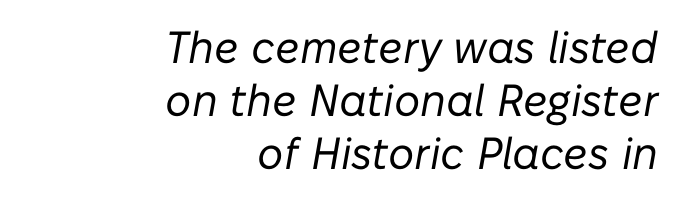
The image shows 45 px regular-weight type, italic (leaning right); set right-aligned, line spacing 1.18x, normal letter spacing, not underlined; low stroke contrast and a medium x-height.
